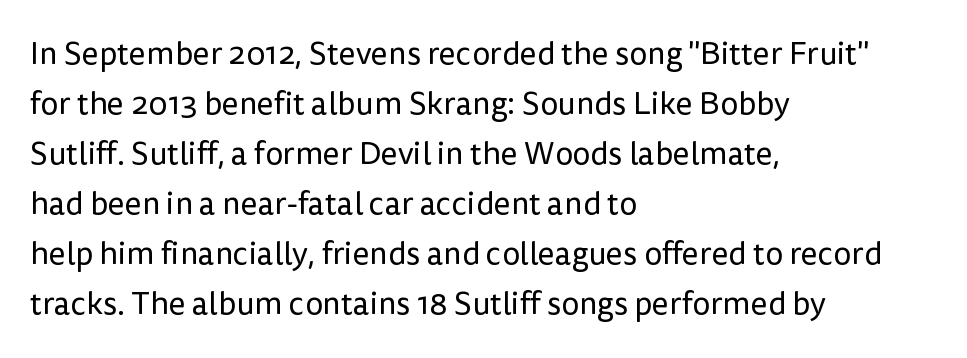
Q: Is the text bold? A: No.
Q: Is the text italic (slanted)? A: No, it is upright.
Q: Is the typeface a serif or a sans-serif typeface? A: Sans-serif.
Q: Is the text underlined? A: No.
Q: How is the paragraph aligned? A: Left-aligned.
Q: Is the spacing between letters normal or unusually wide? A: Normal.
Q: Is the spacing between lines tight, normal or loose? A: Normal.
Q: Width (condensed, normal, or wide)? A: Normal.
Q: Stroke contrast? A: Low.
Q: x-height? A: Medium.
Q: Monospaced? A: No.
